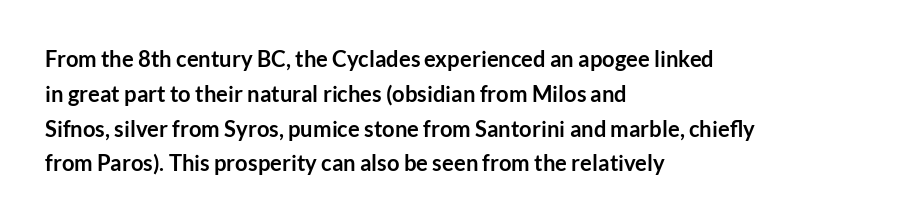
One-word summary of the alignment: left. Characters remain perfectly vertical along every line. Words float on clear page, feet unadorned. Look at the tracking — it's just the regular setting, nothing added.
